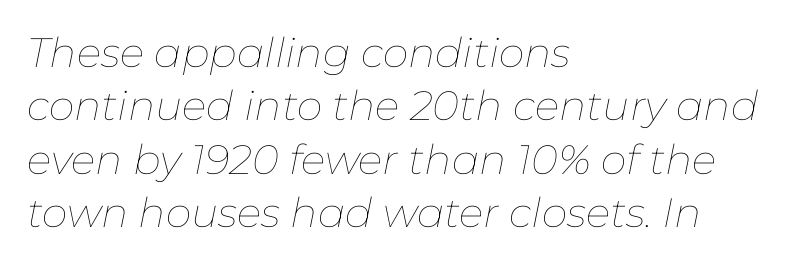
Q: Is the text bold? A: No.
Q: Is the text italic (slanted)? A: Yes, it leans right by about 11 degrees.
Q: Is the text underlined? A: No.
Q: How is the paragraph aligned? A: Left-aligned.
Q: Is the spacing between letters normal or unusually wide? A: Normal.
Q: Is the spacing between lines tight, normal or loose? A: Normal.
Q: Width (condensed, normal, or wide)? A: Normal.
Q: Stroke contrast? A: Low.
Q: x-height? A: Medium.
Q: Monospaced? A: No.
